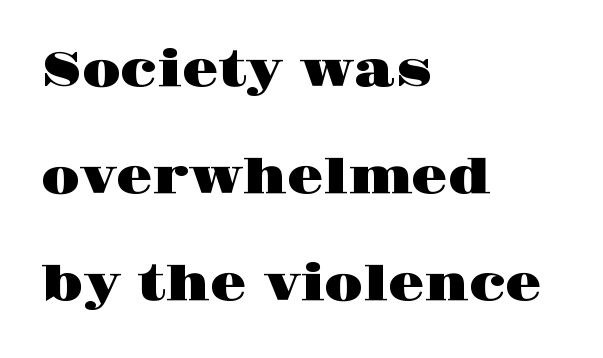
The image shows 47 px wide serif type, upright; set left-aligned, loose line spacing (2.28x), normal letter spacing, not underlined; high stroke contrast and a large x-height.
